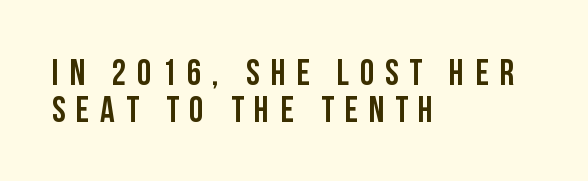
A bare baseline throughout the passage. Tracking here is generous; glyphs stand well apart from one another. The rendering uses a small line-height, squeezing the rows. The face used here is proportionally spaced, like ordinary book or web type. Characters remain perfectly vertical along every line.
